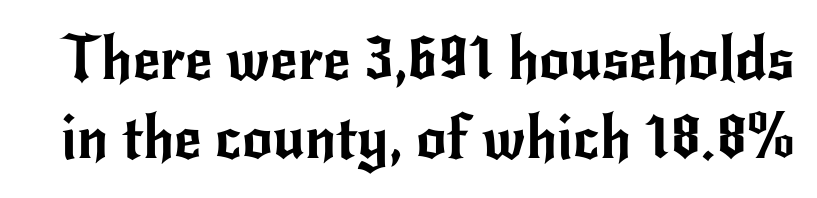
The image shows 60 px sans-serif type, upright; set normal line spacing (1.32x), normal letter spacing, not underlined; low stroke contrast and a small x-height.
